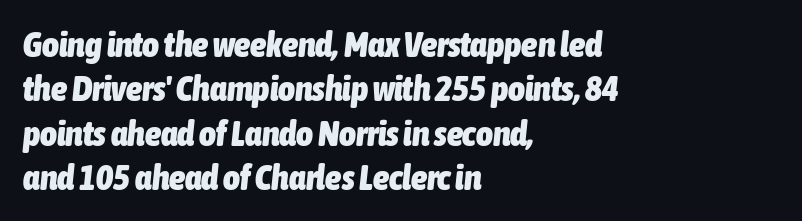
Here the glyphs are tracked normally, forming tight word shapes. Reading down the block, your eye returns to a fixed left position each line. Its strokes are broad and dark, the hallmark of bold type. Is this a fixed-width face? No — the glyphs have proportional, varying widths. The space directly below the letters is spotless. Would a proofreader flag this as italicized? Yes.
